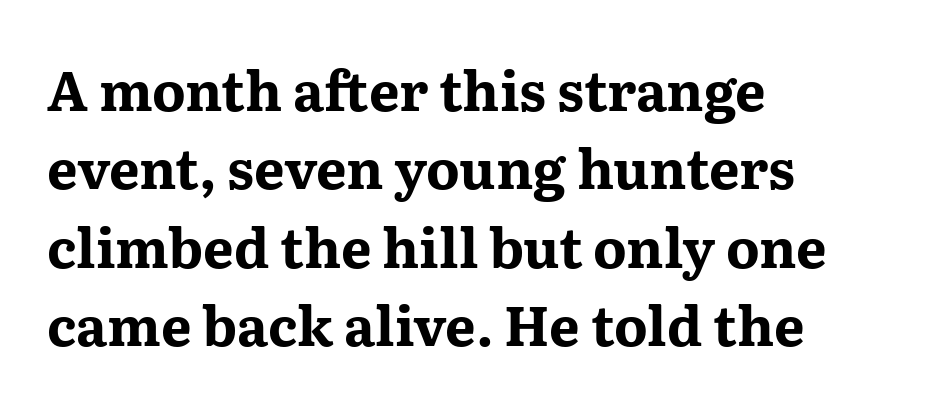
{"serif": "yes", "italic": "no", "bold": "yes", "weight": "bold", "width": "wide", "stroke_contrast": "medium", "x_height": "medium", "monospaced": "no", "underline": "no", "align": "left", "line_spacing": "normal", "line_spacing_ratio": 1.45, "letter_spacing": "normal", "letter_spacing_em": 0.0, "glyph_px": 54}
